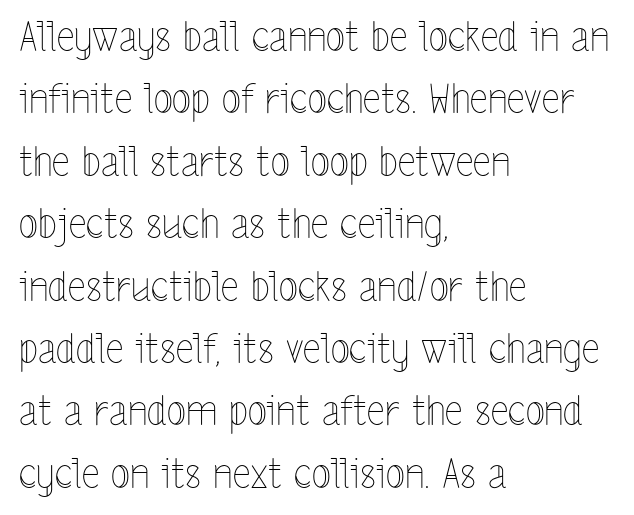
The image shows 40 px thin, condensed type, upright; set left-aligned, normal line spacing (1.56x), normal letter spacing, not underlined; a medium x-height.
